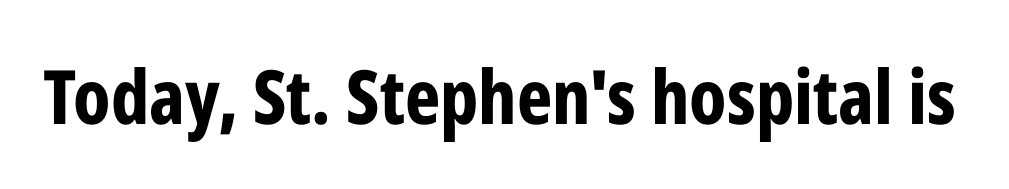
The image shows 75 px bold, condensed sans-serif type, upright; set normal letter spacing, not underlined; low stroke contrast and a medium x-height.
